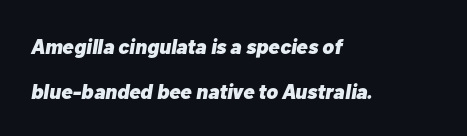
The image shows 21 px bold type, italic (leaning right); set left-aligned, loose line spacing (2.15x), normal letter spacing, not underlined.
